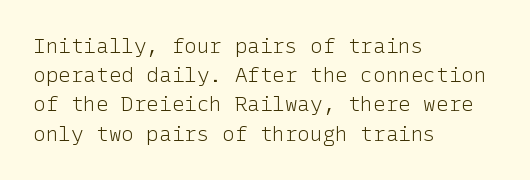
{"italic": "no", "bold": "no", "underline": "no", "align": "left", "line_spacing": "normal", "line_spacing_ratio": 1.39, "letter_spacing": "normal", "letter_spacing_em": 0.0, "glyph_px": 21}
